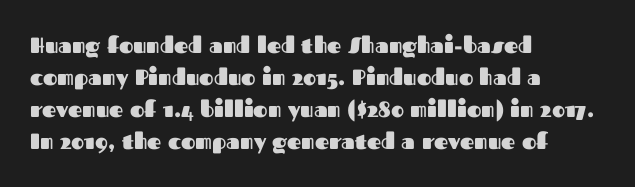
The image shows 22 px bold type, upright; set left-aligned, normal line spacing (1.46x), normal letter spacing, not underlined.
